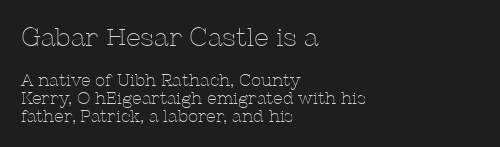
{"italic": "no", "bold": "no", "underline": "no", "align": "left", "line_spacing": "tight", "line_spacing_ratio": 1.07, "letter_spacing": "normal", "letter_spacing_em": 0.0, "larger_block": "first", "size_ratio": 1.53, "glyph_px": 26}
